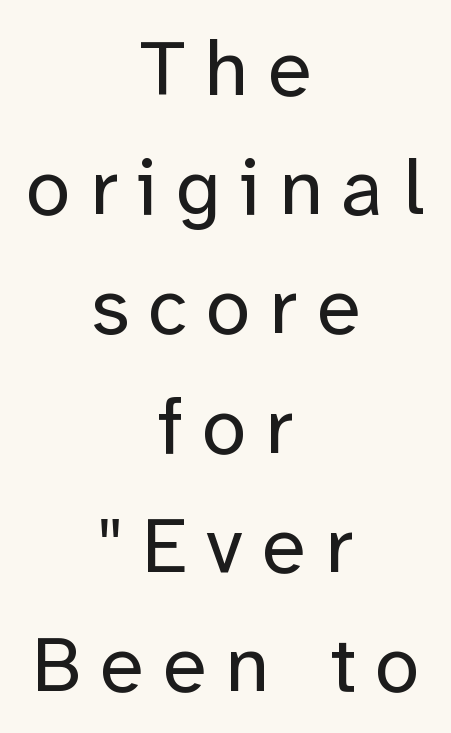
The image shows 80 px regular-weight sans-serif type, upright; set centered, normal line spacing (1.49x), unusually wide letter spacing (+0.24 em), not underlined; low stroke contrast and a medium x-height.
